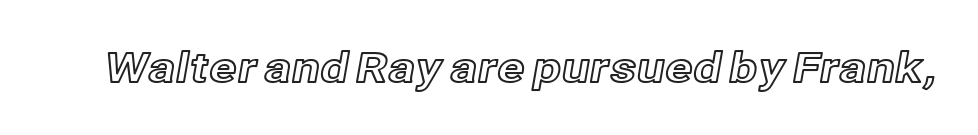
Q: Is the text italic (slanted)? A: Yes.
Q: Is the text underlined? A: No.
Q: Is the spacing between letters normal or unusually wide? A: Normal.
Q: Width (condensed, normal, or wide)? A: Normal.
Q: x-height? A: Medium.
Q: Monospaced? A: No.
